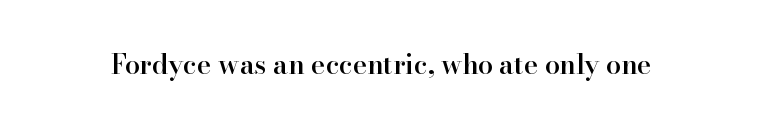
{"italic": "no", "bold": "semi", "underline": "no", "letter_spacing": "normal", "letter_spacing_em": 0.0, "glyph_px": 27}
